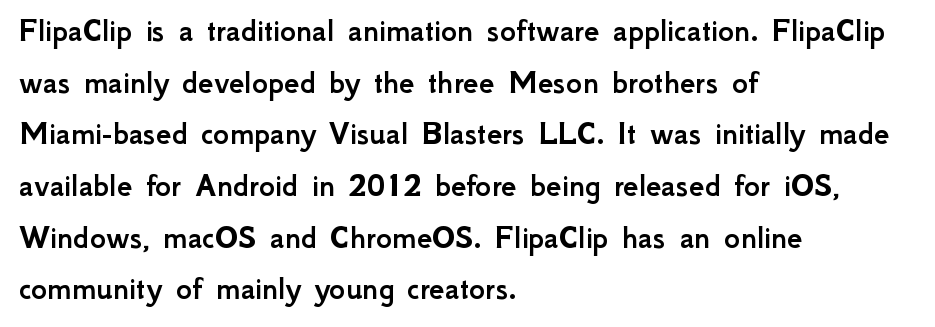
Letters rest on an invisible, unmarked baseline. You can tell it's not italic because the verticals are truly vertical. Where is the straight margin? On the left. The block of text has a typical density, with ordinary space between rows. Note the varied advance widths — an 'i' is clearly narrower than an 'm'.
